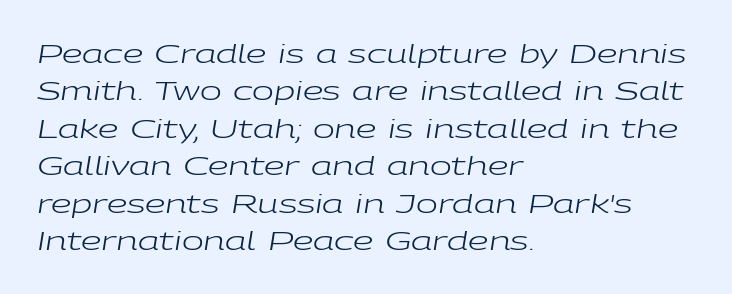
Characters are canted at an angle relative to the baseline's perpendicular. The font is comparable to plain body text, perhaps lighter. The lines are quadded left. Standard letterfit; no display-style spreading of the glyphs. Unmarked baselines from the first word to the last. Each new line begins a customary step beneath the previous one.
